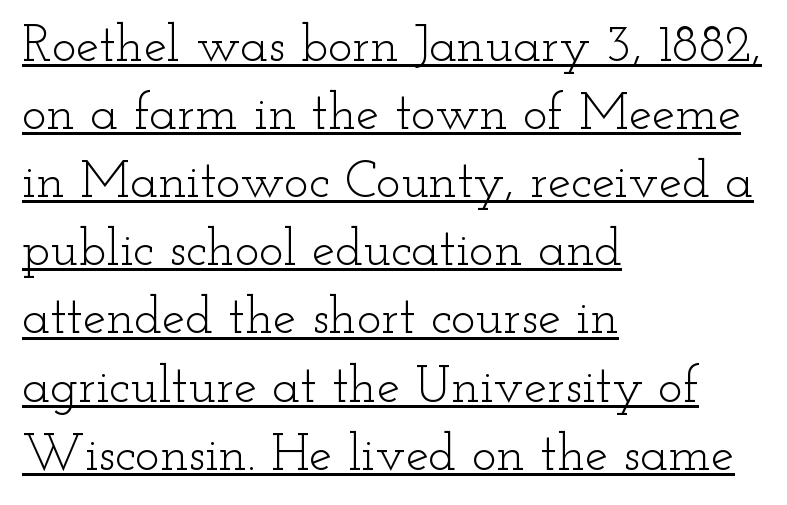
{"serif": "yes", "italic": "no", "bold": "no", "weight": "light", "width": "wide", "stroke_contrast": "low", "x_height": "small", "monospaced": "no", "underline": "yes", "align": "left", "line_spacing": "normal", "line_spacing_ratio": 1.31, "letter_spacing": "normal", "letter_spacing_em": 0.0, "glyph_px": 52}
